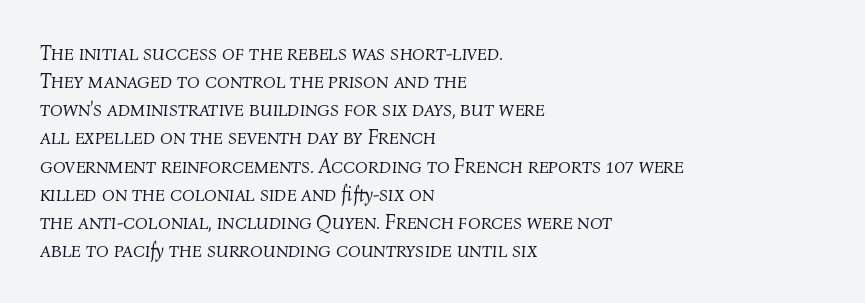
The lettering tilts uniformly, giving the passage an italic look. The rendering uses a moderate line-height, typical for paragraphs. The passage shown has conventional tracking throughout. Short and long lines alike share a common starting point at left.
